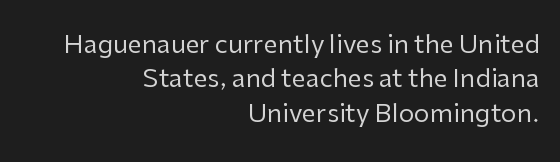
Q: Is the text bold? A: No.
Q: Is the text italic (slanted)? A: No, it is upright.
Q: Is the text underlined? A: No.
Q: How is the paragraph aligned? A: Right-aligned.
Q: Is the spacing between letters normal or unusually wide? A: Normal.
Q: Is the spacing between lines tight, normal or loose? A: Normal.
